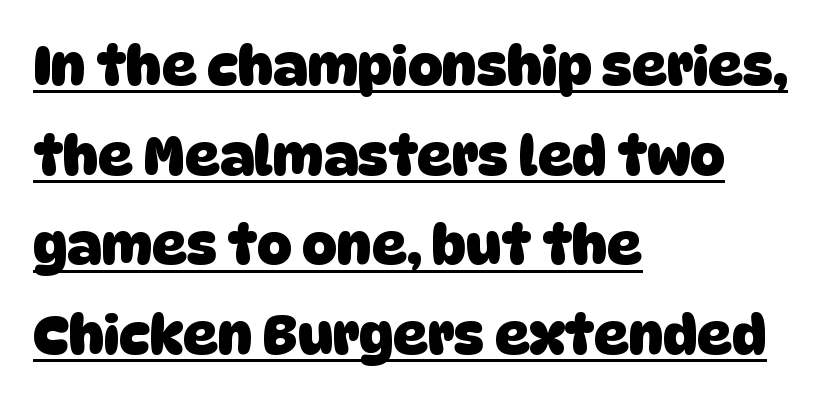
Q: Is the text bold? A: Yes.
Q: Is the typeface a serif or a sans-serif typeface? A: Sans-serif.
Q: Is the text underlined? A: Yes.
Q: How is the paragraph aligned? A: Left-aligned.
Q: Is the spacing between letters normal or unusually wide? A: Normal.
Q: Is the spacing between lines tight, normal or loose? A: Normal.
Q: Width (condensed, normal, or wide)? A: Normal.
Q: Stroke contrast? A: Low.
Q: x-height? A: Large.
Q: Monospaced? A: No.
